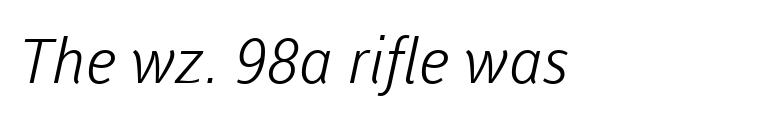
Q: Is the text bold? A: No.
Q: Is the typeface a serif or a sans-serif typeface? A: Sans-serif.
Q: Is the text underlined? A: No.
Q: Is the spacing between letters normal or unusually wide? A: Normal.
Q: Width (condensed, normal, or wide)? A: Normal.
Q: Stroke contrast? A: Low.
Q: x-height? A: Medium.
Q: Monospaced? A: No.
